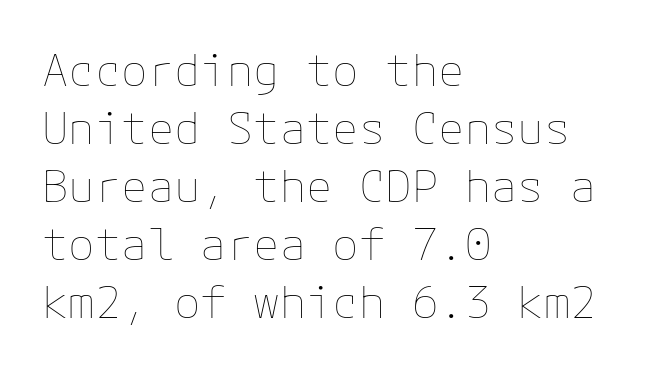
In terms of leading, this rendering sits right in the middle. Each line starts at the same left margin while the right side varies. Bare-footed words on every line. What stands out about the letter spacing? Nothing — it is the standard amount. Rendered with straight, roman letterforms.
